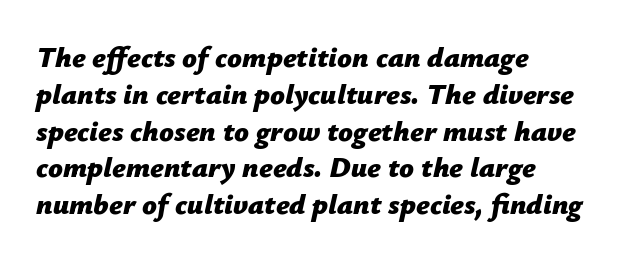
The image shows 29 px bold type, italic (leaning right); set left-aligned, normal line spacing (1.27x), normal letter spacing, not underlined; low stroke contrast and a medium x-height.
